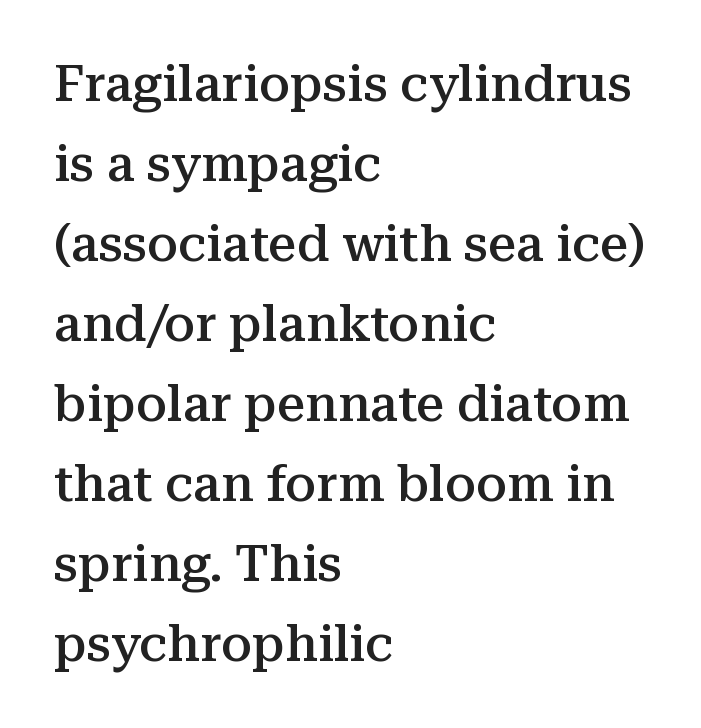
The image shows 50 px semibold serif type, upright; set left-aligned, normal line spacing (1.6x), normal letter spacing, not underlined; medium stroke contrast and a medium x-height.
